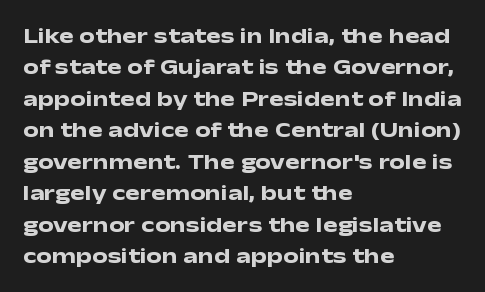
The image shows 22 px bold type, upright; set left-aligned, normal line spacing (1.43x), normal letter spacing, not underlined.
